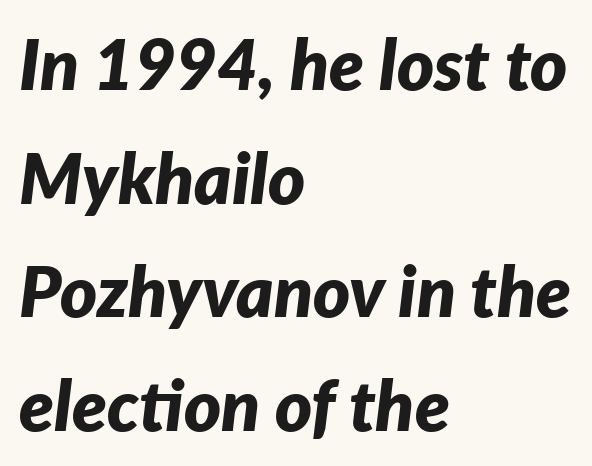
Notice how the passage keeps a crisp vertical edge on the left only. Thick stems and heavy bowls — unmistakably bold. The axis of the letterforms is tilted away from vertical. The face used here is proportionally spaced, like ordinary book or web type.
